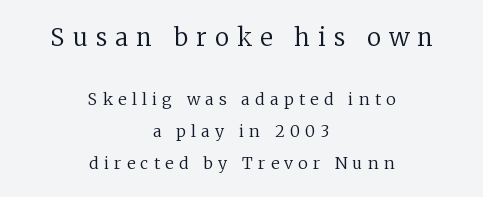
{"italic": "no", "bold": "no", "underline": "no", "align": "center", "line_spacing": "loose", "line_spacing_ratio": 2.0, "letter_spacing": "wide", "letter_spacing_em": 0.34, "larger_block": "first", "size_ratio": 1.5, "glyph_px": 24}
